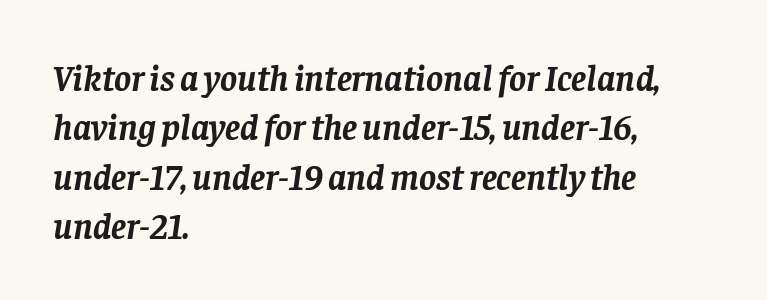
The image shows 36 px semibold serif type, italic (leaning right); set left-aligned, normal line spacing (1.37x), normal letter spacing, not underlined; low stroke contrast and a large x-height.
